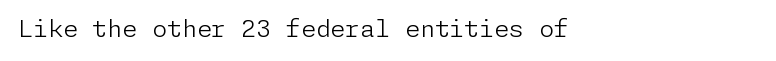
Q: Is the text bold? A: No.
Q: Is the text italic (slanted)? A: No, it is upright.
Q: Is the text underlined? A: No.
Q: How is the paragraph aligned? A: Left-aligned.
Q: Is the spacing between letters normal or unusually wide? A: Normal.
